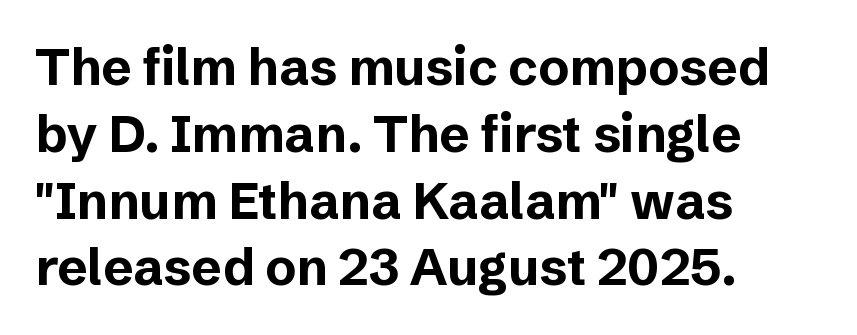
The image shows 51 px bold sans-serif type, upright; set left-aligned, normal line spacing (1.31x), normal letter spacing, not underlined; low stroke contrast and a medium x-height.
